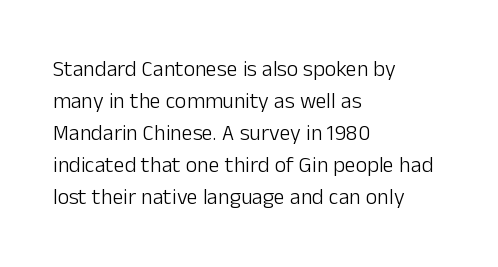
Q: Is the text bold? A: No.
Q: Is the text italic (slanted)? A: No, it is upright.
Q: Is the text underlined? A: No.
Q: How is the paragraph aligned? A: Left-aligned.
Q: Is the spacing between letters normal or unusually wide? A: Normal.
Q: Is the spacing between lines tight, normal or loose? A: Normal.
